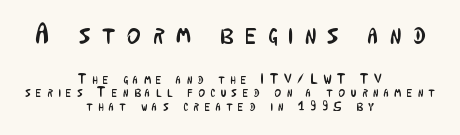
{"serif": "no", "italic": "no", "bold": "no", "weight": "regular", "width": "condensed", "stroke_contrast": "low", "x_height": "medium", "monospaced": "no", "underline": "no", "align": "center", "line_spacing": "tight", "line_spacing_ratio": 0.98, "letter_spacing": "wide", "letter_spacing_em": 0.4, "larger_block": "first", "size_ratio": 2.07, "glyph_px": 29}
